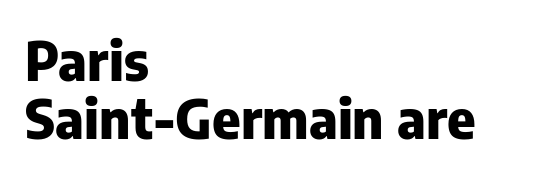
This sample uses an upright cut, with every glyph sitting square on the baseline. What weight is shown? A full bold with thick strokes. Descenders hang freely into open space. Leading: reduced.
